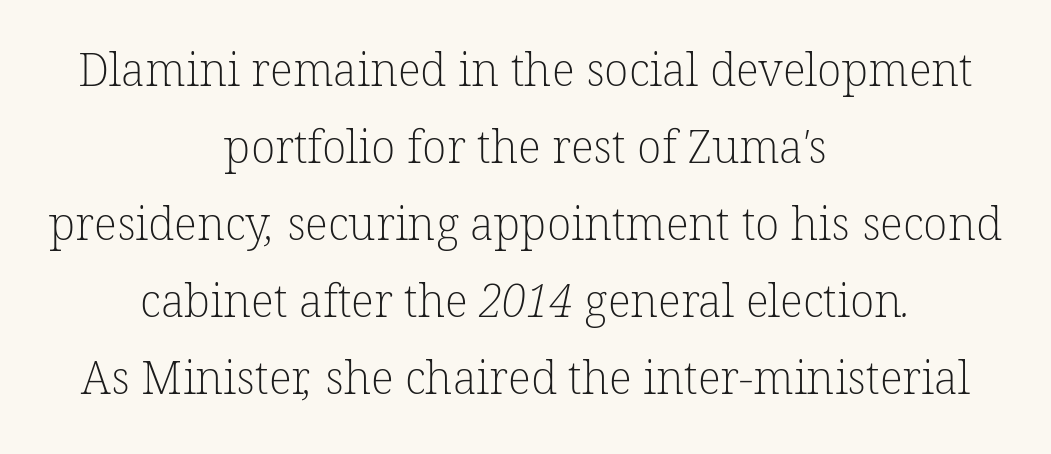
In terms of letterspacing, this is plain default setting. Character widths vary here, with narrow letters taking less room than wide ones. The cut favours lightness, reaching ordinary text weight at its darkest. The characters display serif detailing at their extremities.
